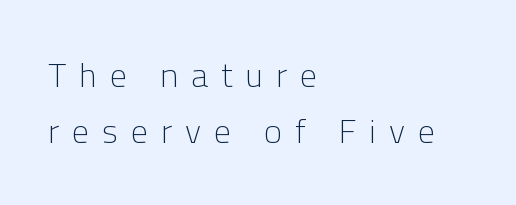
{"serif": "no", "italic": "no", "bold": "no", "weight": "light", "width": "normal", "stroke_contrast": "low", "x_height": "medium", "monospaced": "no", "underline": "no", "align": "left", "line_spacing": "normal", "line_spacing_ratio": 1.64, "letter_spacing": "wide", "letter_spacing_em": 0.38, "glyph_px": 34}
